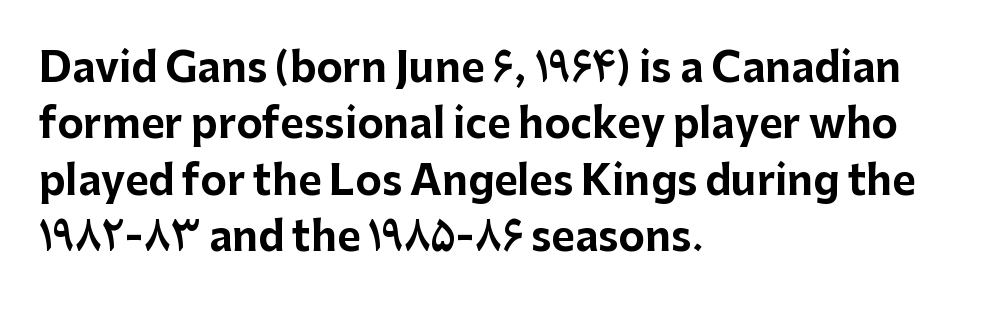
Q: Is the text bold? A: Yes.
Q: Is the text italic (slanted)? A: No, it is upright.
Q: Is the typeface a serif or a sans-serif typeface? A: Sans-serif.
Q: Is the text underlined? A: No.
Q: How is the paragraph aligned? A: Left-aligned.
Q: Is the spacing between letters normal or unusually wide? A: Normal.
Q: Is the spacing between lines tight, normal or loose? A: Normal.
Q: Width (condensed, normal, or wide)? A: Normal.
Q: Stroke contrast? A: Low.
Q: x-height? A: Medium.
Q: Monospaced? A: No.
